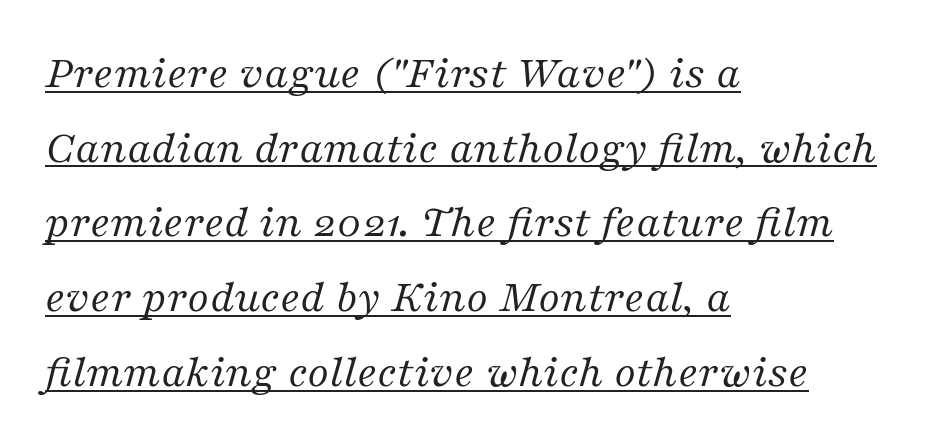
Q: Is the text bold? A: No.
Q: Is the text italic (slanted)? A: Yes, it leans right by about 16 degrees.
Q: Is the typeface a serif or a sans-serif typeface? A: Serif.
Q: Is the text underlined? A: Yes.
Q: How is the paragraph aligned? A: Left-aligned.
Q: Is the spacing between letters normal or unusually wide? A: Normal.
Q: Is the spacing between lines tight, normal or loose? A: Normal.
Q: Width (condensed, normal, or wide)? A: Normal.
Q: Stroke contrast? A: Medium.
Q: x-height? A: Medium.
Q: Monospaced? A: No.
